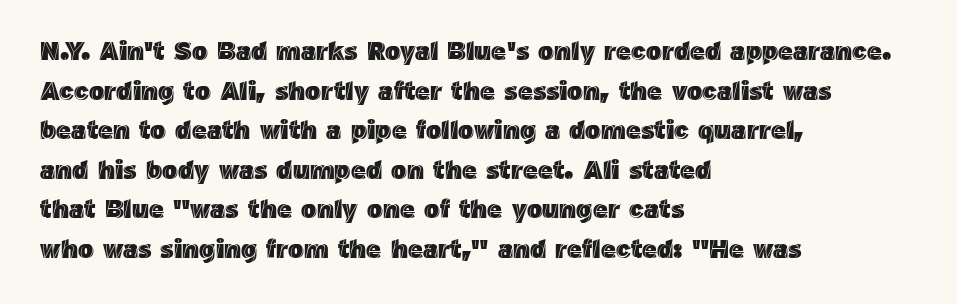
The image shows 26 px text type, upright; set left-aligned, normal line spacing (1.52x), normal letter spacing, not underlined.
